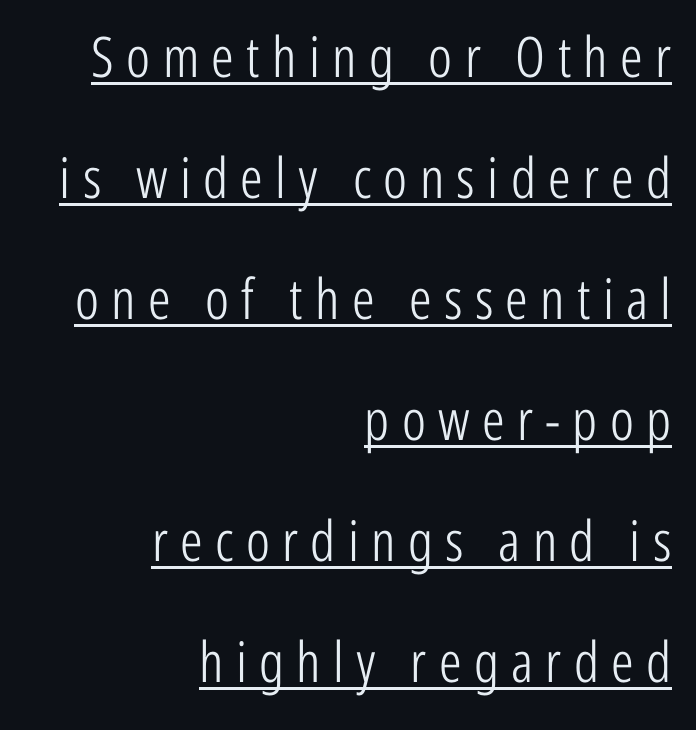
{"serif": "no", "italic": "no", "bold": "no", "weight": "light", "width": "condensed", "stroke_contrast": "low", "x_height": "medium", "monospaced": "no", "underline": "yes", "align": "right", "line_spacing": "loose", "line_spacing_ratio": 2.16, "letter_spacing": "wide", "letter_spacing_em": 0.22, "glyph_px": 56}
